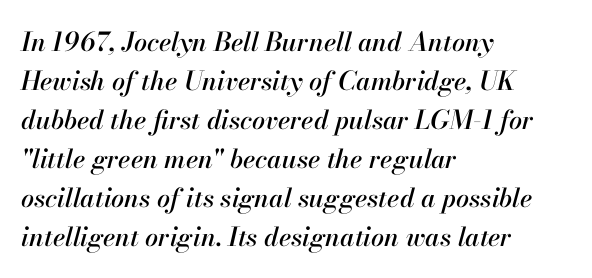
Is the block centered? No — it sits flush against the left margin. Check under the words: just untouched page. The letters sit at their default tracking, neither squeezed nor spread. The line-height multiplier appears to be the usual default.
